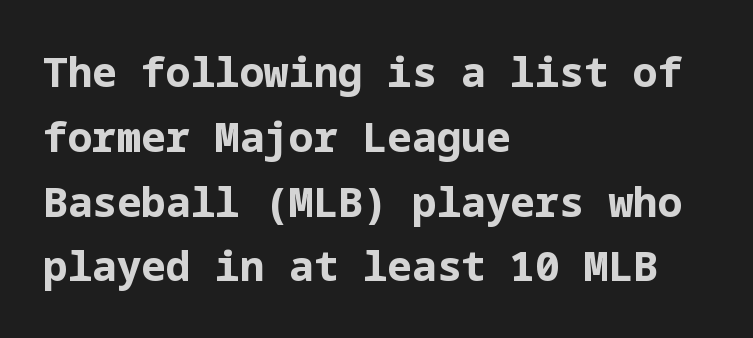
Normally led — the rows are evenly, conventionally spaced. Upright lettering throughout. Weight check: bold — yes, fully. Classification — sans serif. The paragraph has a hard left edge and a soft right edge. Words appear dense and cohesive because spacing is normal.
